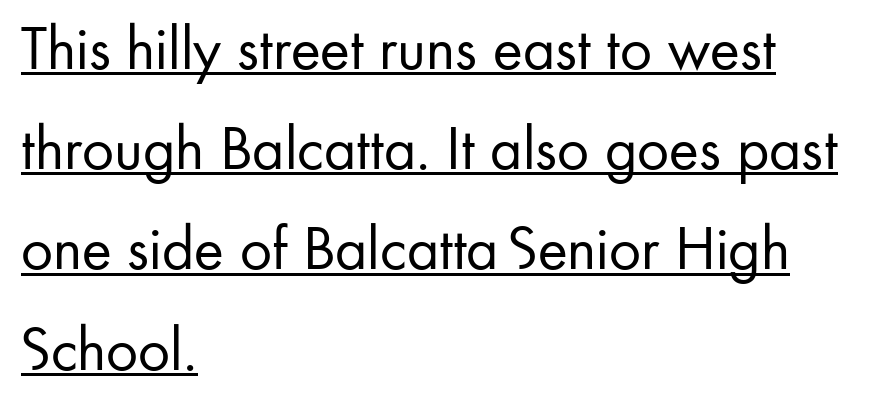
{"serif": "no", "italic": "no", "bold": "no", "weight": "regular", "width": "normal", "stroke_contrast": "low", "x_height": "small", "monospaced": "no", "underline": "yes", "align": "left", "line_spacing": "normal", "line_spacing_ratio": 1.59, "letter_spacing": "normal", "letter_spacing_em": 0.0, "glyph_px": 63}
